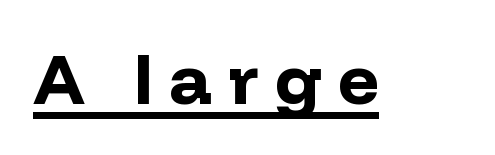
Every stem runs plumb, perpendicular to the baseline. A full-strength bold gives these letters their thick strokes. The line texture is sparse and dotted thanks to wide tracking. Students, observe the line beneath the letters — that is underlining. The designer went with a sans here, leaving each stem footless.
